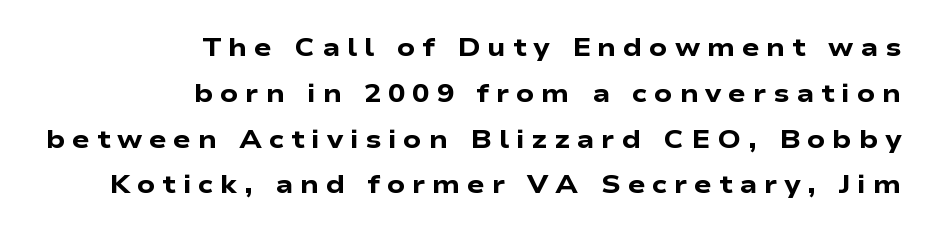
{"italic": "no", "bold": "yes", "underline": "no", "align": "right", "line_spacing_ratio": 1.76, "letter_spacing": "wide", "letter_spacing_em": 0.26, "glyph_px": 26}
